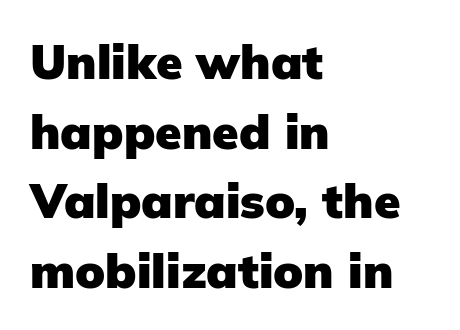
The image shows 48 px heavy sans-serif type, upright; set left-aligned, normal line spacing (1.45x), normal letter spacing, not underlined; low stroke contrast and a medium x-height.
